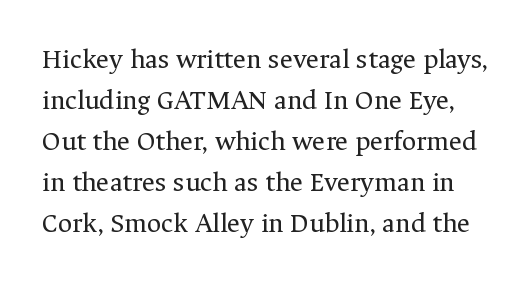
The image shows 28 px regular-weight serif type, upright; set normal line spacing (1.46x), normal letter spacing, not underlined; medium stroke contrast and a medium x-height.
